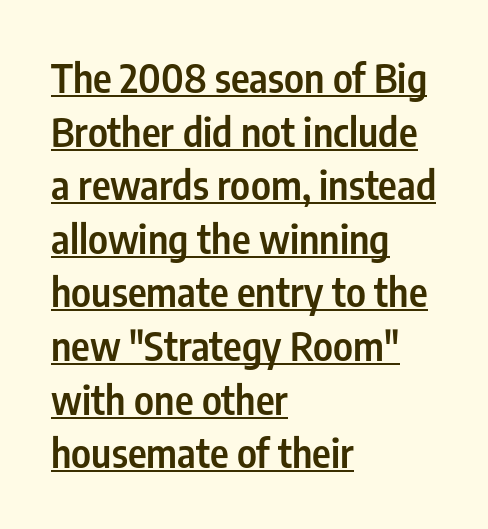
Unlike italic type, these characters show no tilt at all. Serif or sans? Sans — the stroke terminals are bare. The letters advance in unequal steps, a hallmark of proportional type. Horizontal alignment here is leftward, the default for most running prose. Descenders here cross a horizontal rule under the line. Normally led — the rows are evenly, conventionally spaced.
